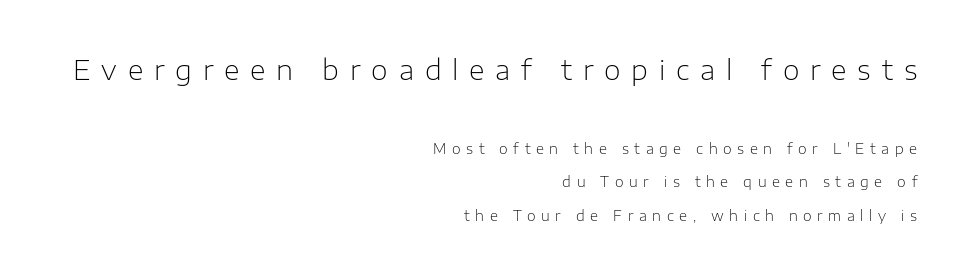
The image shows 27 px text type, upright; set right-aligned, loose line spacing (2.41x), unusually wide letter spacing (+0.4 em), not underlined; the first (top) block is 1.93x larger.
